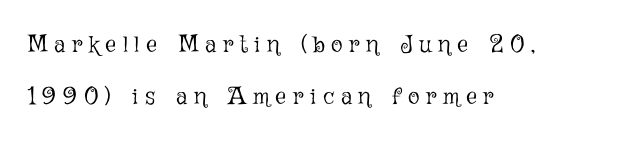
{"italic": "no", "bold": "no", "underline": "no", "align": "left", "line_spacing": "loose", "line_spacing_ratio": 2.18, "letter_spacing": "wide", "letter_spacing_em": 0.28, "glyph_px": 24}
